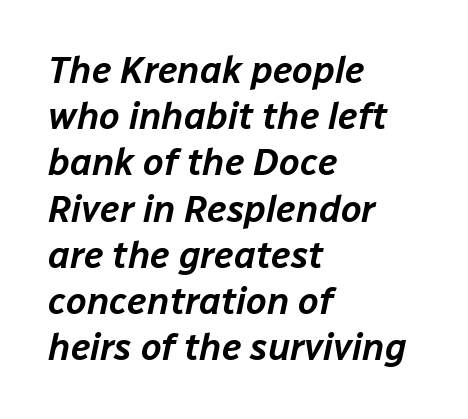
Does extra space separate the letters? No, they use regular spacing. A clean baseline with only descenders dipping below it. One-word summary of the alignment: left. Style check: oblique. Is this a fixed-width face? No — the glyphs have proportional, varying widths.
